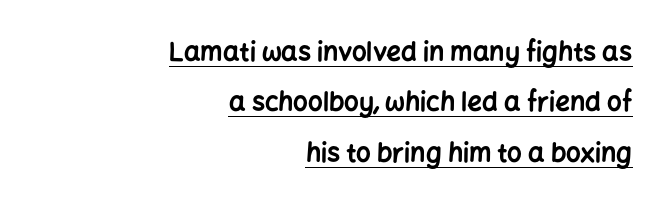
The image shows 26 px bold type, upright; set right-aligned, loose line spacing (1.94x), normal letter spacing, underlined.
